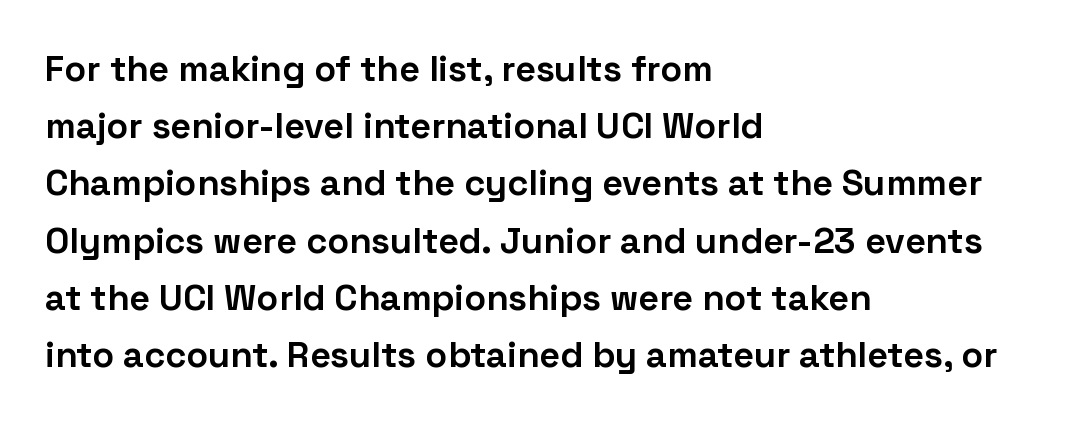
Letterform terminals end flat and unadorned throughout the passage. The axis of the letterforms is exactly vertical. The gap between lines stays unmarked. Horizontal bands of white between lines are of average thickness. A classic flush-left, rag-right setting is used for this passage.
